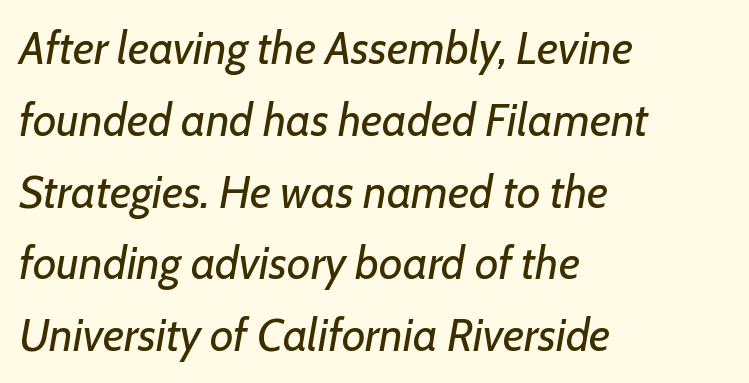
Lines of text with bare space underneath. On a weight scale, this lands at 450 or below. The rendering keeps characters at their native spacing. Vertically, the passage feels balanced, rows spaced as you'd expect.
